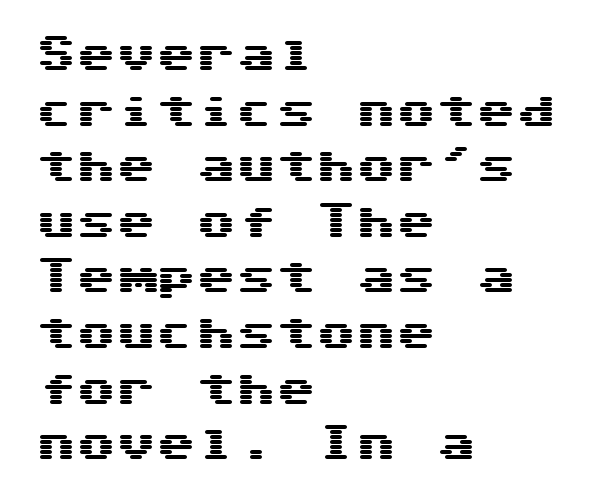
Q: Is the text italic (slanted)? A: No, it is upright.
Q: Is the typeface a serif or a sans-serif typeface? A: Sans-serif.
Q: Is the text underlined? A: No.
Q: How is the paragraph aligned? A: Left-aligned.
Q: Is the spacing between letters normal or unusually wide? A: Normal.
Q: Is the spacing between lines tight, normal or loose? A: Normal.
Q: Width (condensed, normal, or wide)? A: Wide.
Q: Stroke contrast? A: Medium.
Q: x-height? A: Medium.
